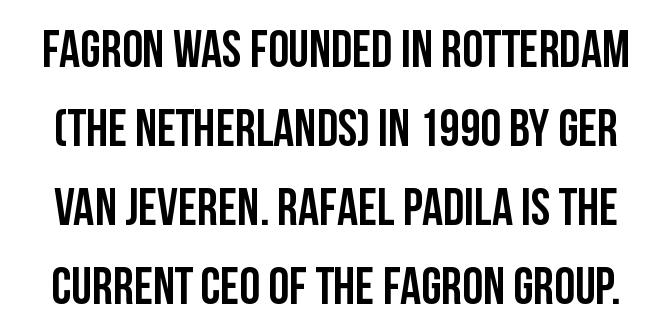
No feet cap the strokes, marking this as sans-serif type. Rendered with straight, roman letterforms. A dark, heavy texture on the line: the type is bold. These lines are rendered in a variable-pitch font. The lines sit at an ordinary, default distance from one another. Rule under the text: the space is simply empty.
